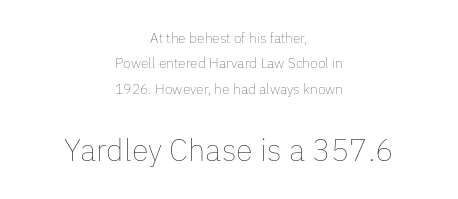
Q: Is the text bold? A: No.
Q: Is the text italic (slanted)? A: No, it is upright.
Q: Is the text underlined? A: No.
Q: How is the paragraph aligned? A: Centered.
Q: Is the spacing between letters normal or unusually wide? A: Normal.
Q: Which block of text is set in a larger size, the first (top) or the second (bottom)? A: The second (bottom) one.
Q: Width (condensed, normal, or wide)? A: Normal.
Q: Stroke contrast? A: Low.
Q: x-height? A: Medium.
Q: Monospaced? A: No.
